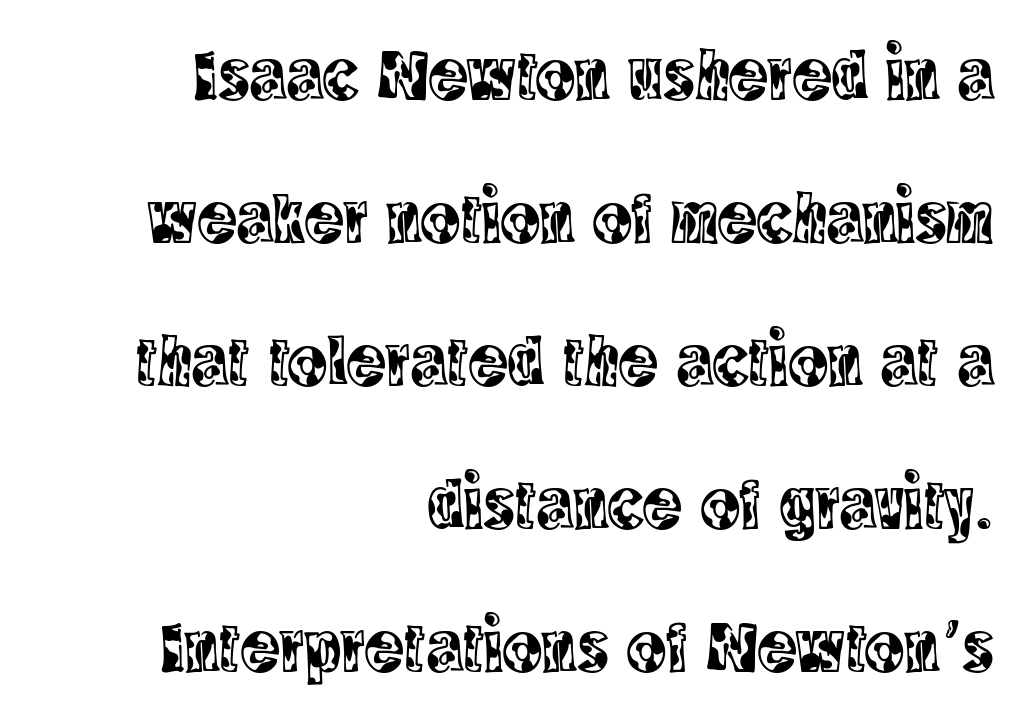
Loosely led — the rows are spread out. Rendered with straight, roman letterforms. If you drew a ruler down the right edge, every line would touch it. You could not count columns in this text — the font is proportionally spaced.
